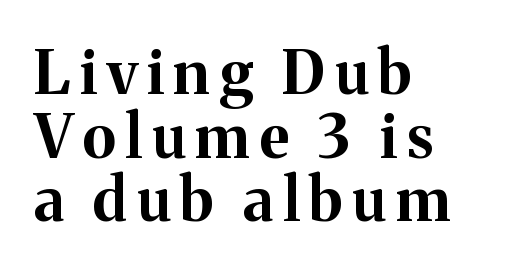
{"serif": "yes", "italic": "no", "bold": "yes", "weight": "bold", "width": "normal", "stroke_contrast": "medium", "x_height": "medium", "monospaced": "no", "underline": "no", "align": "left", "line_spacing": "tight", "line_spacing_ratio": 1.06, "glyph_px": 60}
